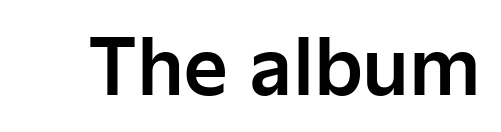
Q: Is the text italic (slanted)? A: No, it is upright.
Q: Is the typeface a serif or a sans-serif typeface? A: Sans-serif.
Q: Is the text underlined? A: No.
Q: Is the spacing between letters normal or unusually wide? A: Normal.
Q: Width (condensed, normal, or wide)? A: Normal.
Q: Stroke contrast? A: Low.
Q: x-height? A: Medium.
Q: Monospaced? A: No.
